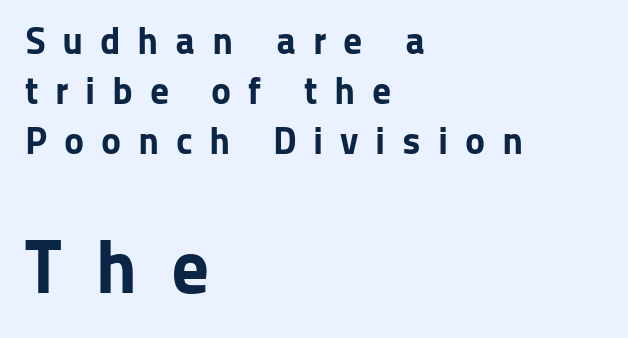
{"serif": "no", "italic": "no", "bold": "yes", "weight": "bold", "width": "normal", "stroke_contrast": "low", "x_height": "medium", "monospaced": "no", "underline": "no", "align": "left", "line_spacing": "normal", "line_spacing_ratio": 1.32, "letter_spacing": "wide", "letter_spacing_em": 0.44, "larger_block": "second", "size_ratio": 2.0, "glyph_px": 76}
